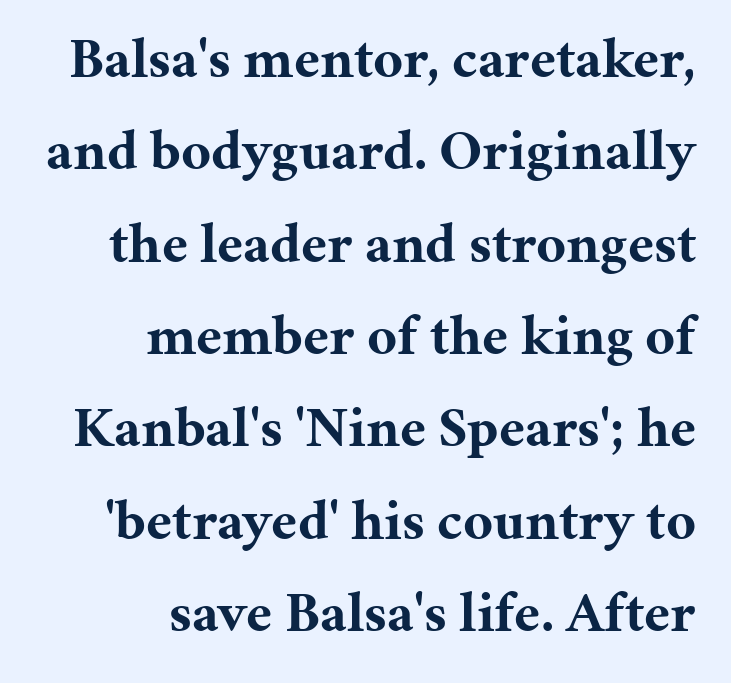
Q: Is the text bold? A: Yes.
Q: Is the text italic (slanted)? A: No, it is upright.
Q: Is the typeface a serif or a sans-serif typeface? A: Serif.
Q: Is the text underlined? A: No.
Q: How is the paragraph aligned? A: Right-aligned.
Q: Is the spacing between letters normal or unusually wide? A: Normal.
Q: Is the spacing between lines tight, normal or loose? A: Normal.
Q: Width (condensed, normal, or wide)? A: Normal.
Q: Stroke contrast? A: Medium.
Q: x-height? A: Medium.
Q: Monospaced? A: No.
